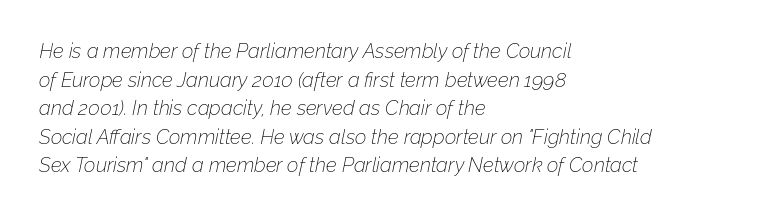
Q: Is the text bold? A: No.
Q: Is the text italic (slanted)? A: Yes, it leans right by about 12 degrees.
Q: Is the text underlined? A: No.
Q: How is the paragraph aligned? A: Left-aligned.
Q: Is the spacing between letters normal or unusually wide? A: Normal.
Q: Is the spacing between lines tight, normal or loose? A: Normal.
